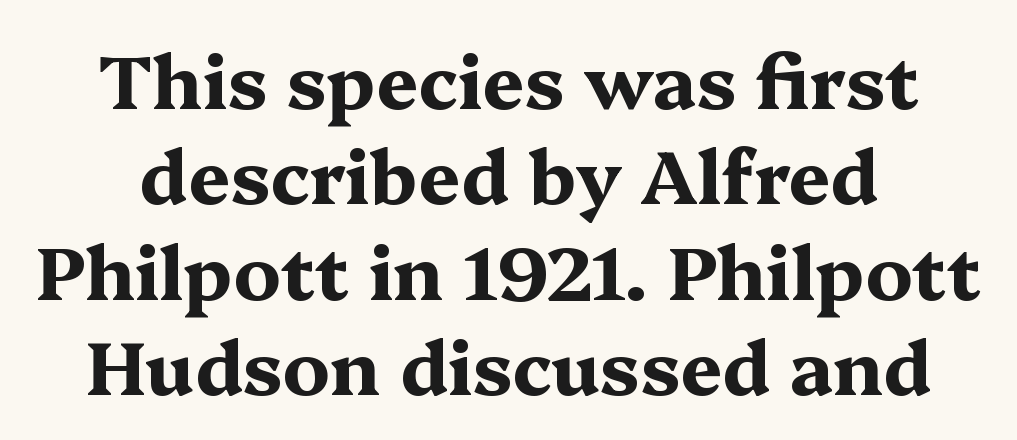
Q: Is the text bold? A: Yes.
Q: Is the text italic (slanted)? A: No, it is upright.
Q: Is the typeface a serif or a sans-serif typeface? A: Serif.
Q: Is the text underlined? A: No.
Q: How is the paragraph aligned? A: Centered.
Q: Is the spacing between letters normal or unusually wide? A: Normal.
Q: Is the spacing between lines tight, normal or loose? A: Normal.
Q: Width (condensed, normal, or wide)? A: Wide.
Q: Stroke contrast? A: Medium.
Q: x-height? A: Medium.
Q: Monospaced? A: No.
